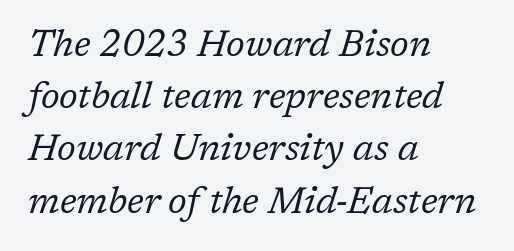
Q: Is the text bold? A: No.
Q: Is the text italic (slanted)? A: Yes, it leans right by about 17 degrees.
Q: Is the typeface a serif or a sans-serif typeface? A: Serif.
Q: Is the text underlined? A: No.
Q: How is the paragraph aligned? A: Left-aligned.
Q: Is the spacing between letters normal or unusually wide? A: Normal.
Q: Is the spacing between lines tight, normal or loose? A: Normal.
Q: Width (condensed, normal, or wide)? A: Normal.
Q: Stroke contrast? A: Low.
Q: x-height? A: Medium.
Q: Monospaced? A: No.
